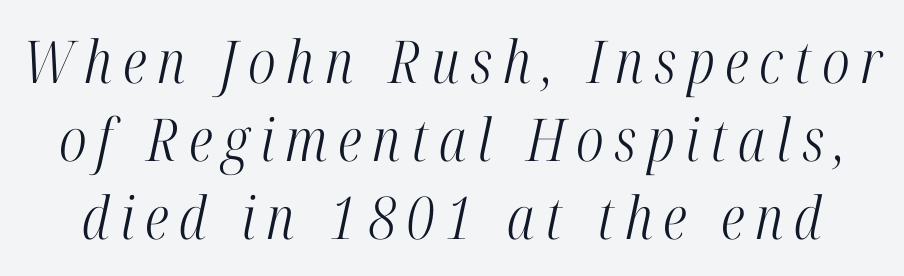
The letters carry serifs — small finishing strokes at the ends of their stems. Here the designer chose a conventional face with non-uniform glyph widths. Students, observe: this is what conventionally led text looks like. These lines were composed using italics.
